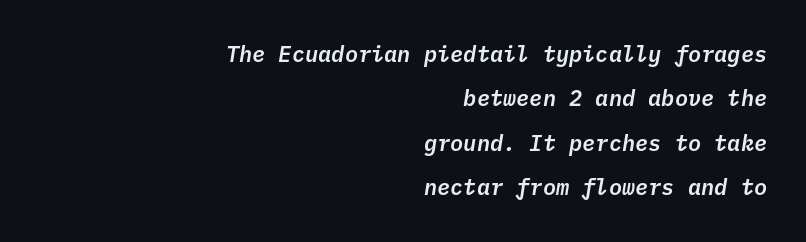
Q: Is the text italic (slanted)? A: Yes, it leans right by about 10 degrees.
Q: Is the text underlined? A: No.
Q: How is the paragraph aligned? A: Right-aligned.
Q: Is the spacing between letters normal or unusually wide? A: Normal.
Q: Is the spacing between lines tight, normal or loose? A: Loose.
